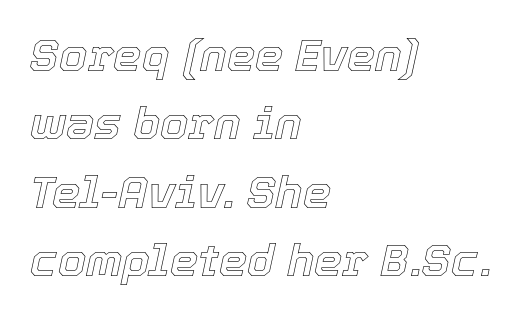
Letter spacing: default. Is the type slanted? Yes — the strokes lean at a clear angle. The rendering uses a moderate line-height, typical for paragraphs. Character widths vary here, with narrow letters taking less room than wide ones.
